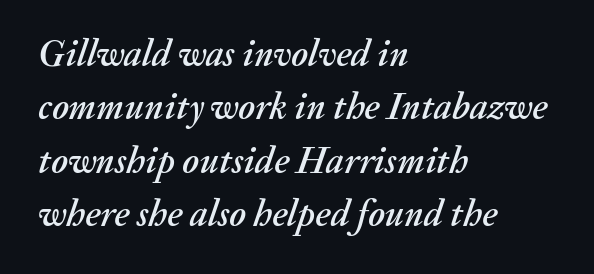
The image shows 37 px text type, italic (leaning right); set left-aligned, normal line spacing (1.44x), normal letter spacing, not underlined; medium stroke contrast and a medium x-height.
